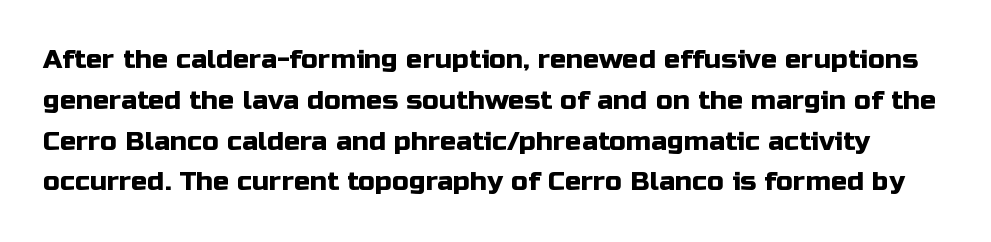
{"italic": "no", "underline": "no", "line_spacing": "normal", "line_spacing_ratio": 1.51, "letter_spacing": "normal", "letter_spacing_em": 0.0, "glyph_px": 27}
